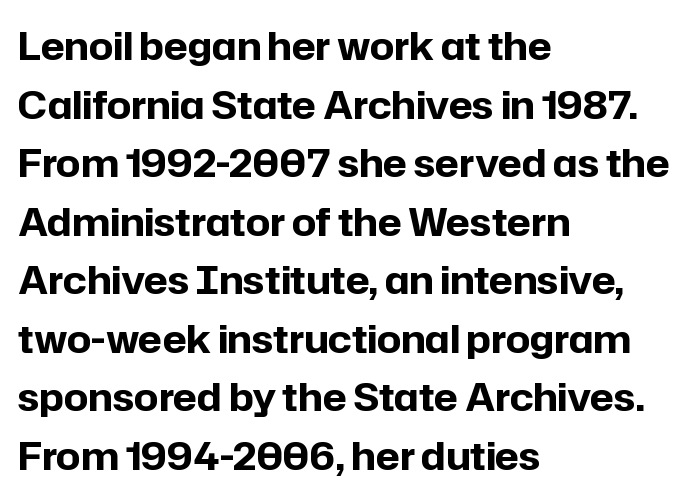
Is there much room between lines? A standard amount, neither cramped nor airy. The letterforms sit shoulder to shoulder at normal distance. The zone under the glyphs is completely vacant. When letters stand straight like this, we call the style roman or upright. Heft: maximum for text — a bold.
